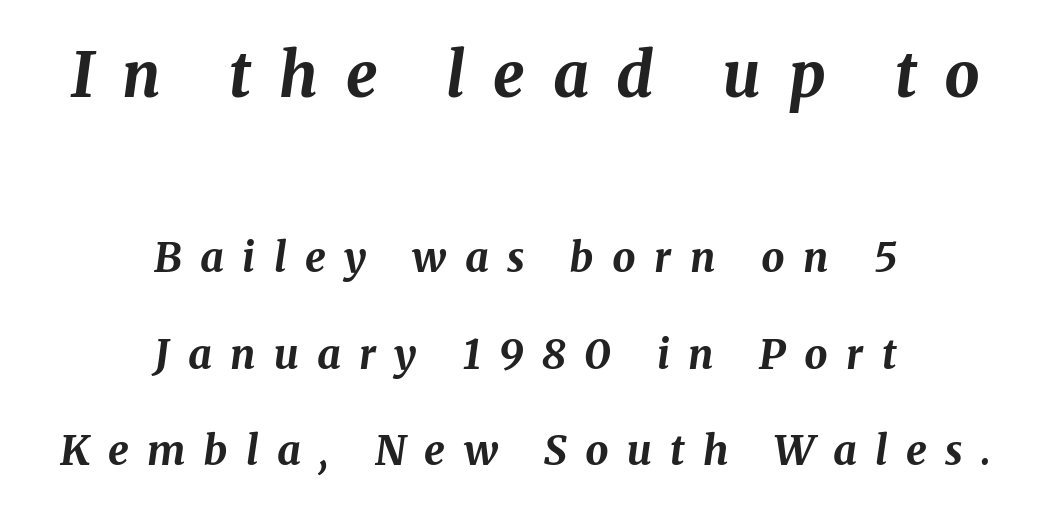
Designer's note — italics engaged. You get the large type first, then a drop to smaller type. Between one letter and the next there's a generous, obvious gap. On the weight axis this lands at bold, roughly 700. Each letter keeps its own natural width here, so spacing adapts to shape. If you folded the block vertically in half, each line would mirror itself in length.
